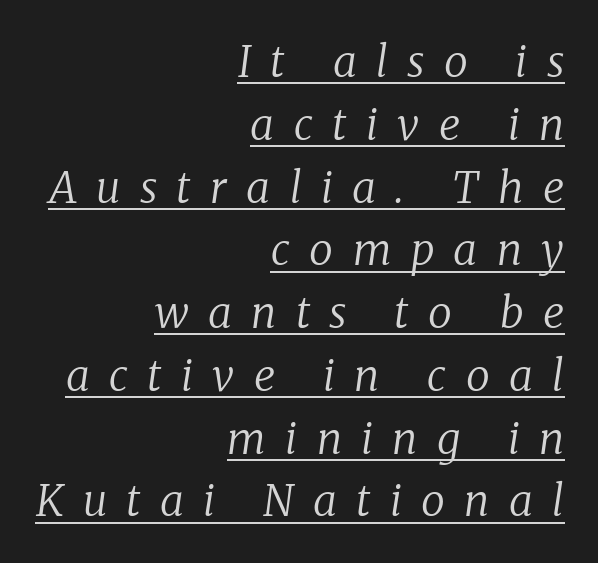
{"serif": "yes", "italic": "yes", "lean": "right", "slant_degrees": 8, "bold": "no", "weight": "regular", "width": "normal", "stroke_contrast": "low", "x_height": "medium", "monospaced": "no", "underline": "yes", "align": "right", "line_spacing": "normal", "line_spacing_ratio": 1.46, "letter_spacing": "wide", "letter_spacing_em": 0.45, "glyph_px": 43}
